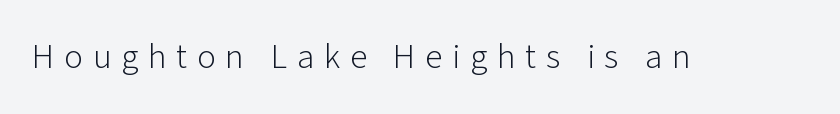
Here the designer chose a conventional face with non-uniform glyph widths. The characters display no serif detailing; their extremities are plain. Look at the tracking — it's clearly loosened, letters drifting apart. Caption: face not bold, strokes unweighted. Rendered with straight, roman letterforms.
